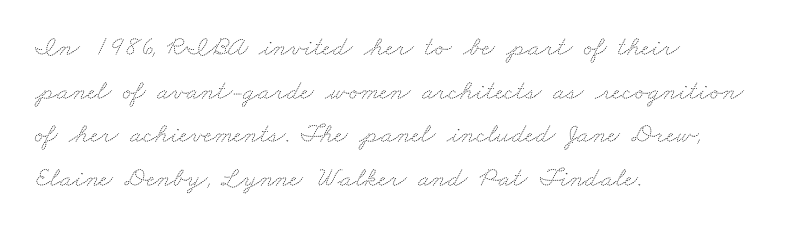
Q: Is the text bold? A: No.
Q: Is the text underlined? A: No.
Q: How is the paragraph aligned? A: Left-aligned.
Q: Is the spacing between letters normal or unusually wide? A: Normal.
Q: Is the spacing between lines tight, normal or loose? A: Normal.
Q: Width (condensed, normal, or wide)? A: Wide.
Q: Stroke contrast? A: Medium.
Q: x-height? A: Small.
Q: Monospaced? A: No.
